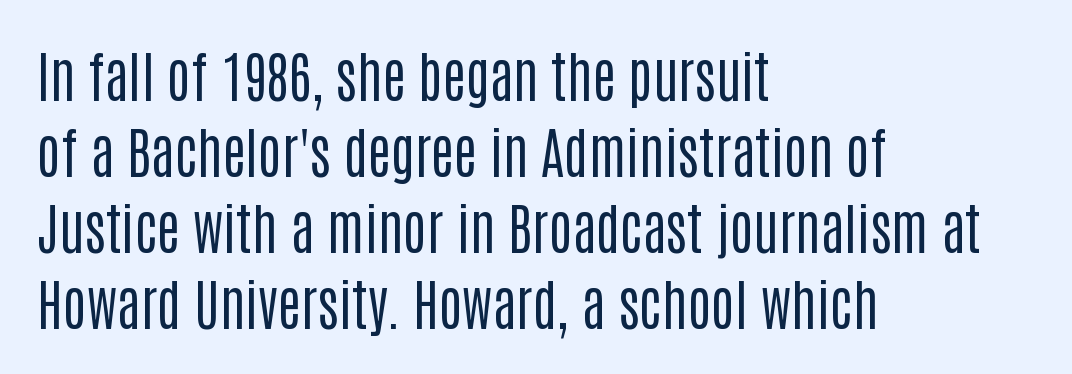
Varying glyph widths throughout — classic text-font behaviour. This is the regular roman posture of the typeface. Font category for this specimen: sans-serif. Check under the words: just untouched page. No heavy texture on the line: the type isn't bold. Casual observation: everything's shoved over to the left.
